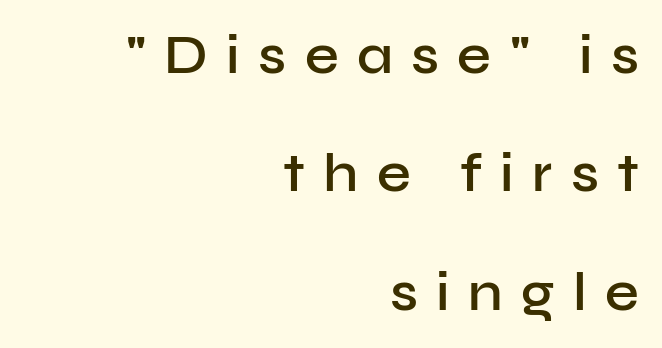
How heavy is the stroke? Medium-heavy — a semibold, shy of bold. Bare-footed words on every line. Notice how the passage keeps a crisp vertical edge on the right only. This is roman type, the default non-slanted kind.
